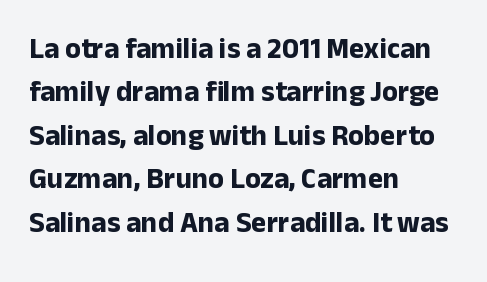
Q: Is the text bold? A: Yes.
Q: Is the text italic (slanted)? A: No, it is upright.
Q: Is the typeface a serif or a sans-serif typeface? A: Sans-serif.
Q: Is the text underlined? A: No.
Q: How is the paragraph aligned? A: Left-aligned.
Q: Is the spacing between letters normal or unusually wide? A: Normal.
Q: Is the spacing between lines tight, normal or loose? A: Normal.
Q: Width (condensed, normal, or wide)? A: Normal.
Q: Stroke contrast? A: Low.
Q: x-height? A: Medium.
Q: Monospaced? A: No.
